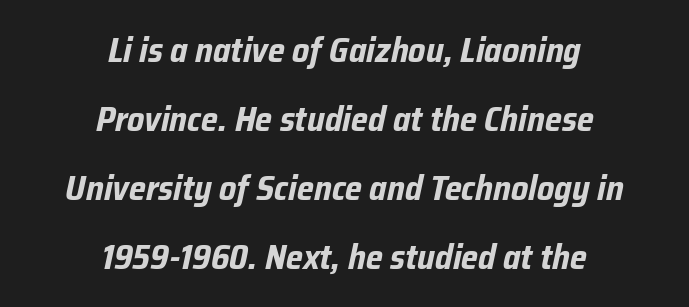
{"italic": "yes", "lean": "right", "slant_degrees": 12, "bold": "yes", "weight": "bold", "width": "condensed", "stroke_contrast": "low", "x_height": "medium", "monospaced": "no", "underline": "no", "align": "center", "line_spacing": "loose", "line_spacing_ratio": 1.97, "letter_spacing": "normal", "letter_spacing_em": 0.0, "glyph_px": 35}
